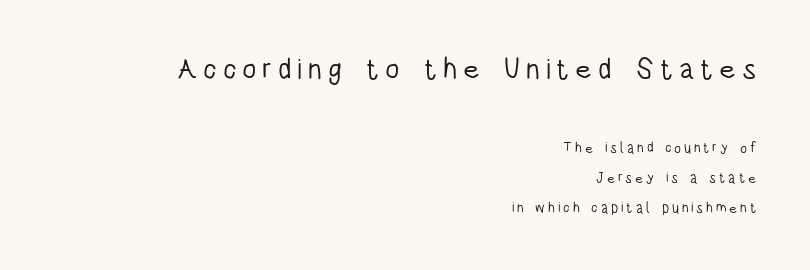
The image shows 29 px light, condensed sans-serif type, upright; set right-aligned, loose line spacing (2.16x), unusually wide letter spacing (+0.2 em), not underlined; the first (top) block is 2.07x larger; low stroke contrast and a large x-height.
